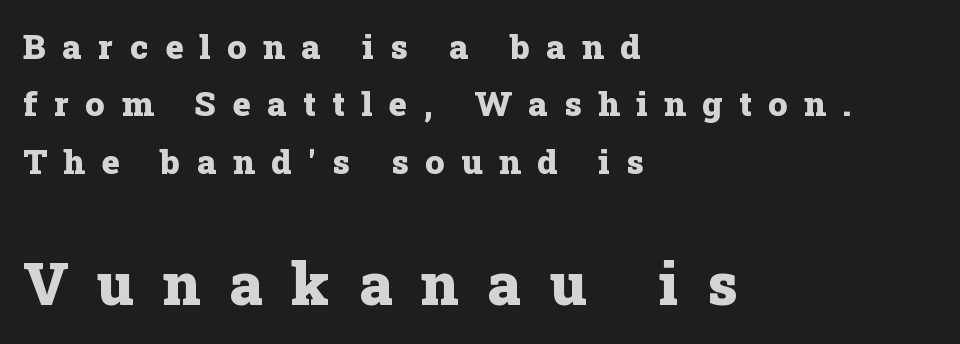
{"serif": "yes", "italic": "no", "bold": "yes", "weight": "heavy", "width": "normal", "stroke_contrast": "low", "x_height": "medium", "monospaced": "no", "underline": "no", "align": "left", "line_spacing": "normal", "line_spacing_ratio": 1.69, "letter_spacing": "wide", "letter_spacing_em": 0.49, "larger_block": "second", "size_ratio": 1.74, "glyph_px": 59}
